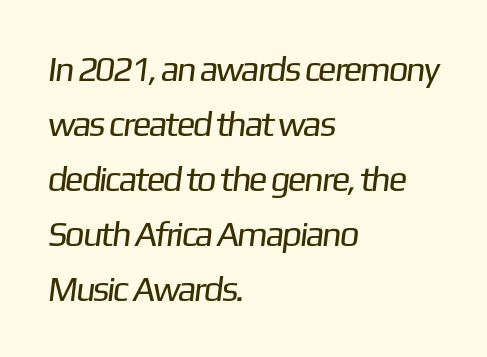
Quick note: interline space is typical. A clean baseline with only descenders dipping below it. Weight: in the light-to-regular range. Tracking here is standard; glyphs follow each other at the usual distance.
